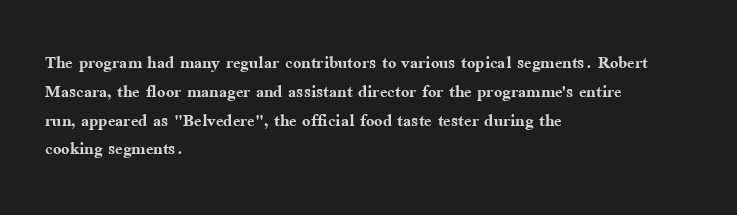
The rows are spaced the way most documents space them. Its strokes are broad and dark, the hallmark of bold type. Posture: upright roman. A bare baseline throughout the passage.
